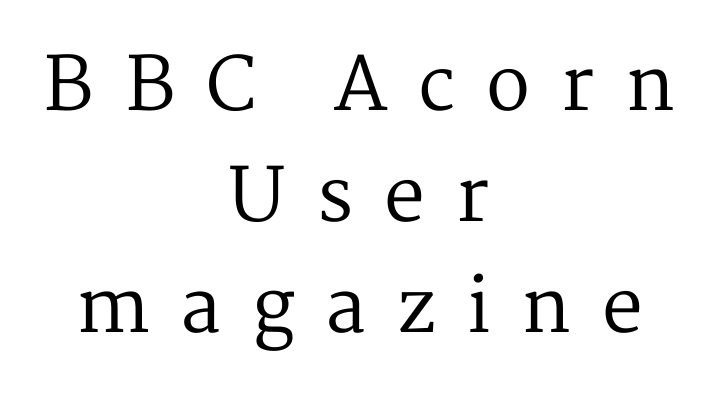
Q: Is the text bold? A: No.
Q: Is the text italic (slanted)? A: No, it is upright.
Q: Is the typeface a serif or a sans-serif typeface? A: Serif.
Q: Is the text underlined? A: No.
Q: How is the paragraph aligned? A: Centered.
Q: Is the spacing between letters normal or unusually wide? A: Unusually wide.
Q: Is the spacing between lines tight, normal or loose? A: Normal.
Q: Width (condensed, normal, or wide)? A: Normal.
Q: Stroke contrast? A: Medium.
Q: x-height? A: Medium.
Q: Monospaced? A: No.
